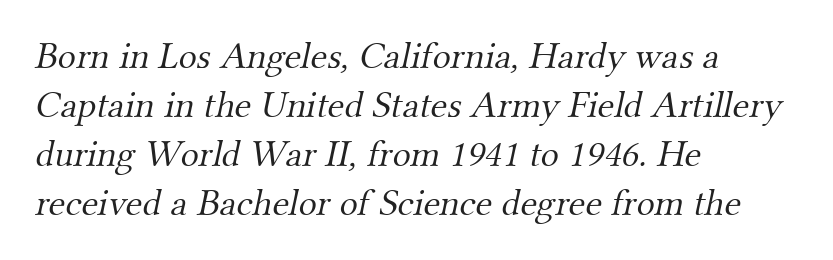
Q: Is the text bold? A: No.
Q: Is the typeface a serif or a sans-serif typeface? A: Serif.
Q: Is the text underlined? A: No.
Q: How is the paragraph aligned? A: Left-aligned.
Q: Is the spacing between letters normal or unusually wide? A: Normal.
Q: Is the spacing between lines tight, normal or loose? A: Normal.
Q: Width (condensed, normal, or wide)? A: Normal.
Q: Stroke contrast? A: Medium.
Q: x-height? A: Small.
Q: Monospaced? A: No.
